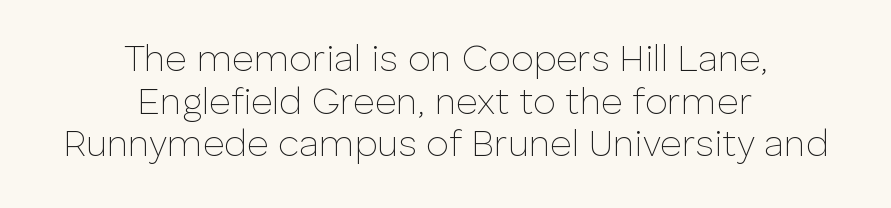
Compared with typical body copy, the letter spacing here is the same. Letterform terminals end flat and unadorned throughout the passage. Summary of vertical rhythm: compact, with narrow interline spacing. Compared with a flush-left layout, this one balances lines on the center instead.
